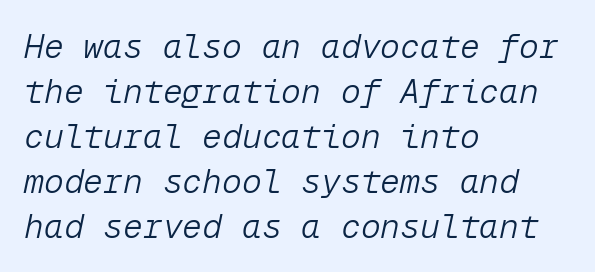
Q: Is the text bold? A: No.
Q: Is the text italic (slanted)? A: Yes, it leans right by about 12 degrees.
Q: Is the text underlined? A: No.
Q: How is the paragraph aligned? A: Left-aligned.
Q: Is the spacing between letters normal or unusually wide? A: Normal.
Q: Is the spacing between lines tight, normal or loose? A: Normal.
Q: Width (condensed, normal, or wide)? A: Normal.
Q: Stroke contrast? A: Low.
Q: x-height? A: Medium.
Q: Monospaced? A: Yes.
